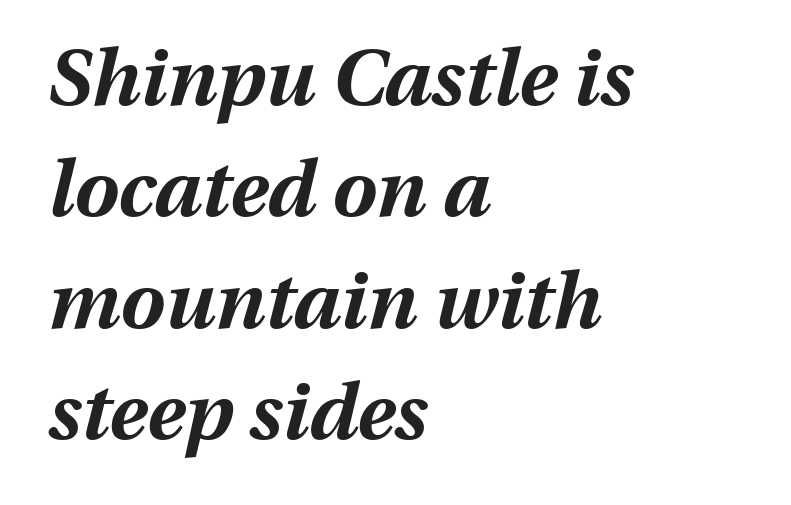
{"italic": "yes", "lean": "right", "slant_degrees": 13, "bold": "yes", "weight": "bold", "width": "normal", "stroke_contrast": "medium", "x_height": "medium", "monospaced": "no", "underline": "no", "align": "left", "line_spacing": "normal", "line_spacing_ratio": 1.41, "letter_spacing": "normal", "letter_spacing_em": 0.0, "glyph_px": 79}
